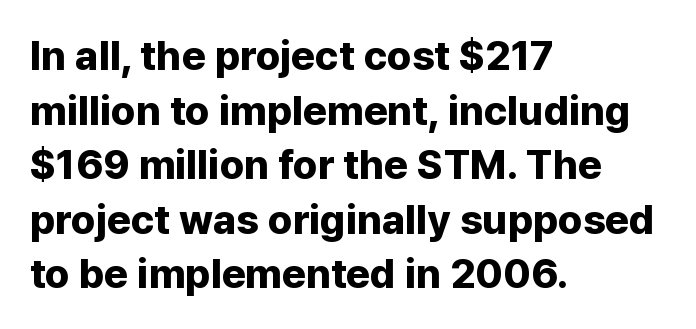
The image shows 41 px bold sans-serif type, upright; set left-aligned, normal line spacing (1.33x), normal letter spacing, not underlined; low stroke contrast and a medium x-height.
